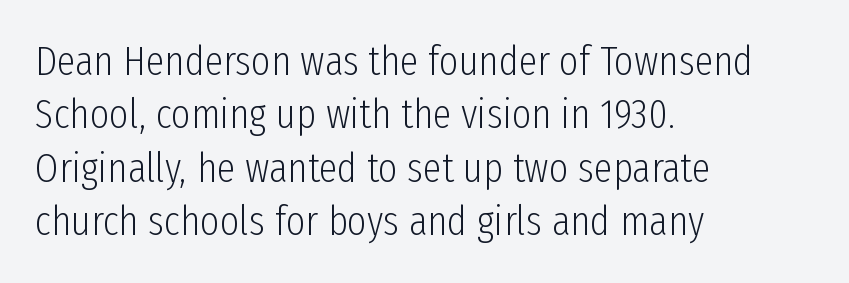
Q: Is the text bold? A: No.
Q: Is the text italic (slanted)? A: No, it is upright.
Q: Is the typeface a serif or a sans-serif typeface? A: Sans-serif.
Q: Is the text underlined? A: No.
Q: How is the paragraph aligned? A: Left-aligned.
Q: Is the spacing between letters normal or unusually wide? A: Normal.
Q: Is the spacing between lines tight, normal or loose? A: Normal.
Q: Width (condensed, normal, or wide)? A: Condensed.
Q: Stroke contrast? A: Low.
Q: x-height? A: Medium.
Q: Monospaced? A: No.
